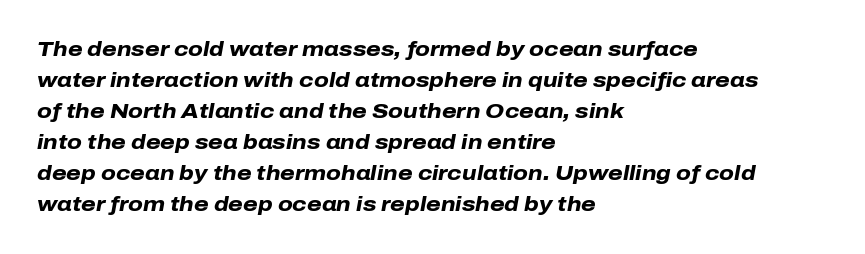
The image shows 21 px bold type, italic (leaning right); set left-aligned, normal line spacing (1.48x), normal letter spacing, not underlined.
